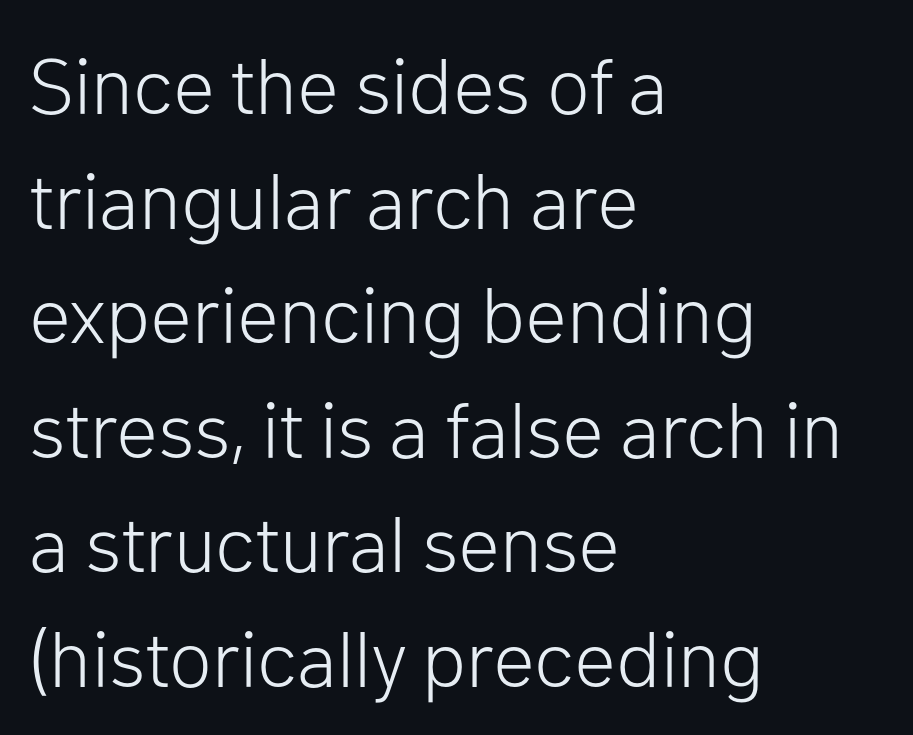
Q: Is the text bold? A: No.
Q: Is the text italic (slanted)? A: No, it is upright.
Q: Is the typeface a serif or a sans-serif typeface? A: Sans-serif.
Q: Is the text underlined? A: No.
Q: How is the paragraph aligned? A: Left-aligned.
Q: Is the spacing between letters normal or unusually wide? A: Normal.
Q: Is the spacing between lines tight, normal or loose? A: Normal.
Q: Width (condensed, normal, or wide)? A: Normal.
Q: Stroke contrast? A: Low.
Q: x-height? A: Medium.
Q: Monospaced? A: No.
